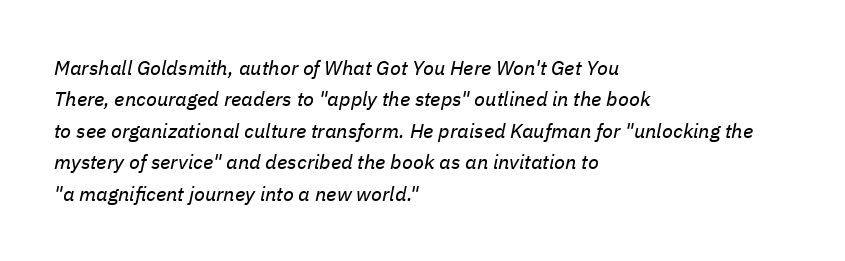
The image shows 20 px text type, italic (leaning right); set left-aligned, normal line spacing (1.57x), normal letter spacing, not underlined.
